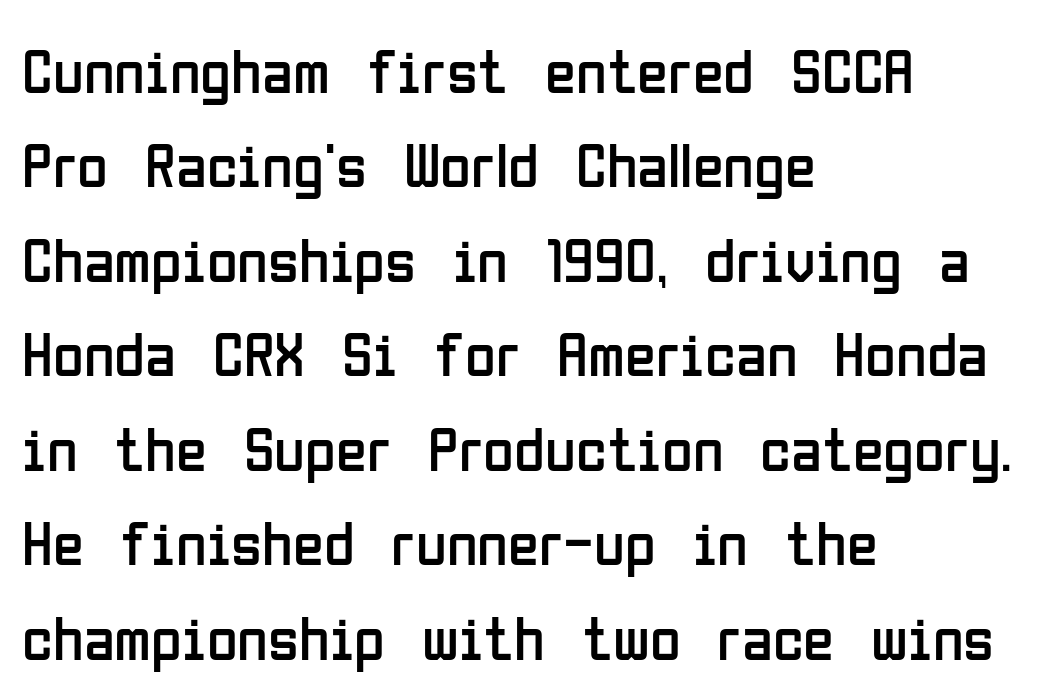
The image shows 63 px regular-weight, condensed sans-serif type, upright; set left-aligned, normal line spacing (1.5x), normal letter spacing, not underlined; low stroke contrast and a medium x-height.
